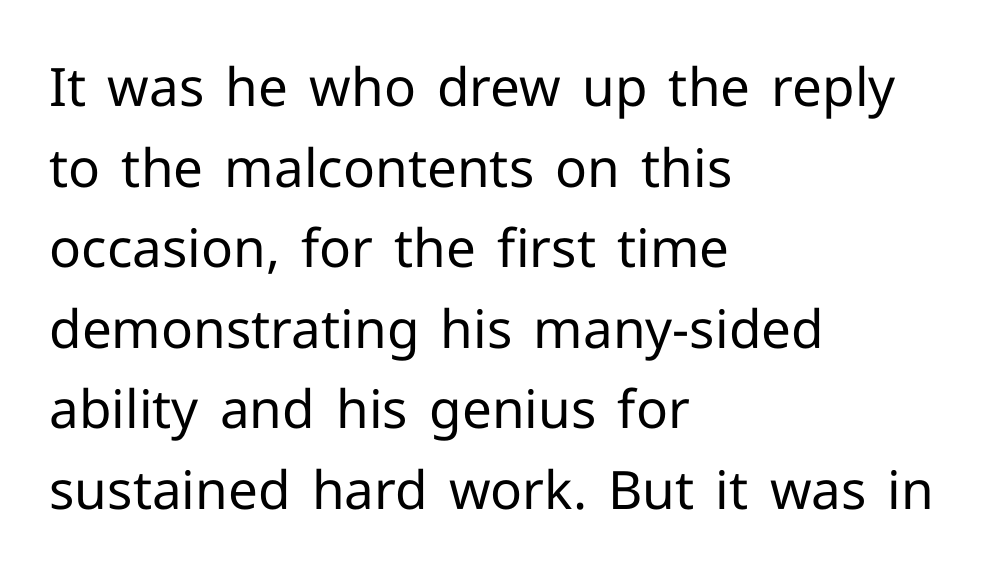
{"serif": "no", "italic": "no", "bold": "no", "weight": "regular", "width": "normal", "stroke_contrast": "low", "x_height": "medium", "monospaced": "no", "underline": "no", "align": "left", "line_spacing": "normal", "line_spacing_ratio": 1.52, "letter_spacing": "normal", "letter_spacing_em": 0.0, "glyph_px": 53}
